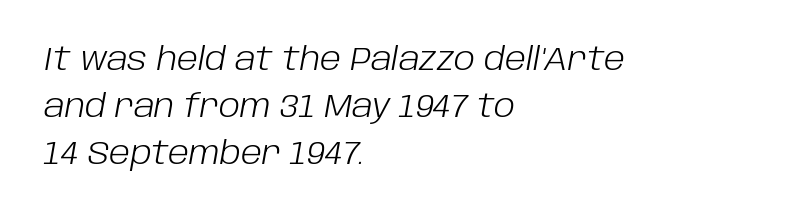
Each new line begins a customary step beneath the previous one. In terms of posture, this sample is oblique. Bold? No — there's no thickening of the strokes. The specimen omits any rule beneath the text block's lines. The face used here is proportionally spaced, like ordinary book or web type. The tracking reads as untouched default to a designer's eye.
